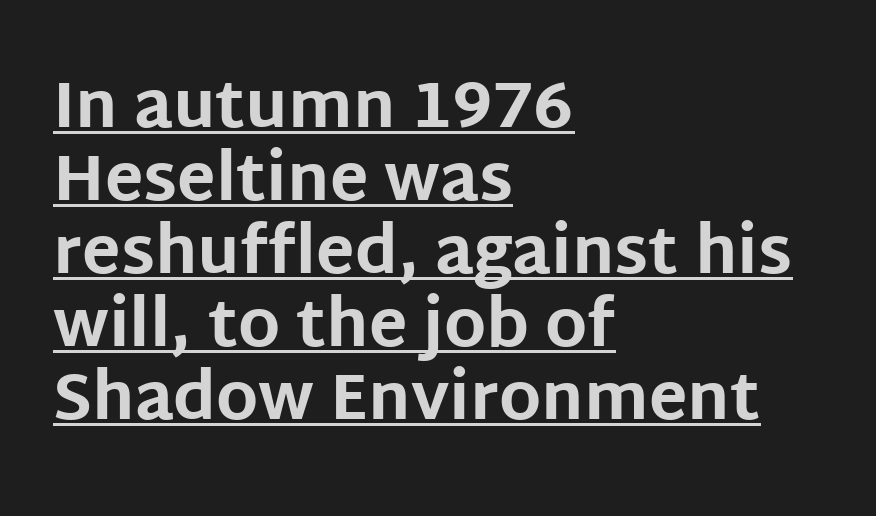
The image shows 64 px bold sans-serif type, upright; set left-aligned, tight line spacing (1.14x), normal letter spacing, underlined; low stroke contrast and a large x-height.
